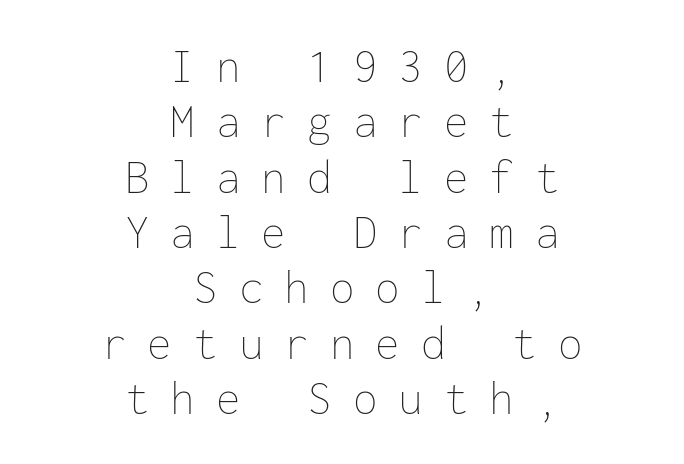
{"italic": "no", "bold": "no", "weight": "thin", "width": "normal", "stroke_contrast": "low", "x_height": "medium", "monospaced": "yes", "underline": "no", "align": "center", "line_spacing": "tight", "line_spacing_ratio": 1.13, "letter_spacing": "wide", "letter_spacing_em": 0.43, "glyph_px": 49}
